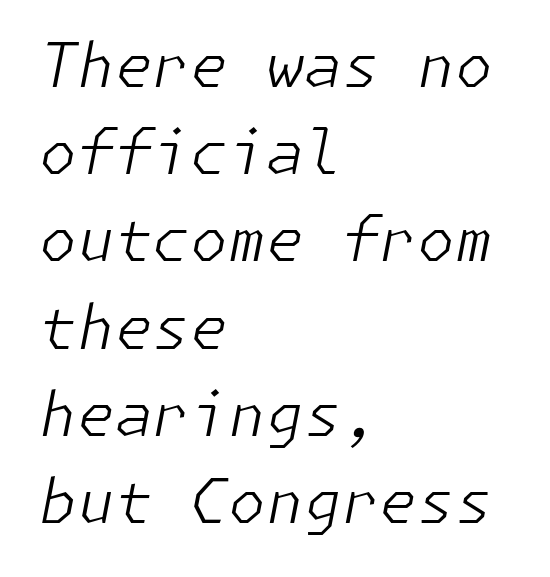
The image shows 61 px light type, italic (leaning right); set left-aligned, normal line spacing (1.43x), normal letter spacing, not underlined; low stroke contrast and a medium x-height.
